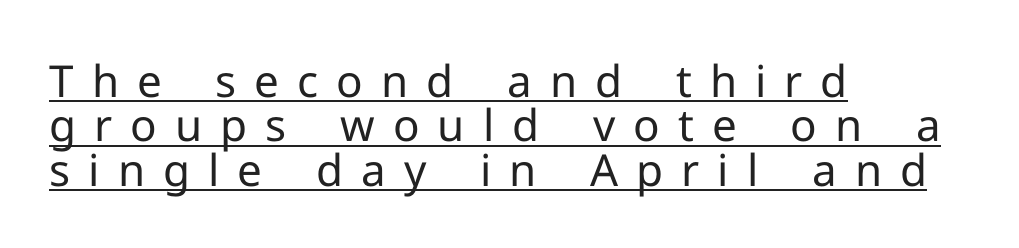
{"serif": "no", "italic": "no", "bold": "no", "weight": "regular", "width": "normal", "stroke_contrast": "low", "x_height": "medium", "monospaced": "no", "underline": "yes", "align": "left", "line_spacing": "tight", "line_spacing_ratio": 1.01, "letter_spacing": "wide", "letter_spacing_em": 0.41, "glyph_px": 44}
